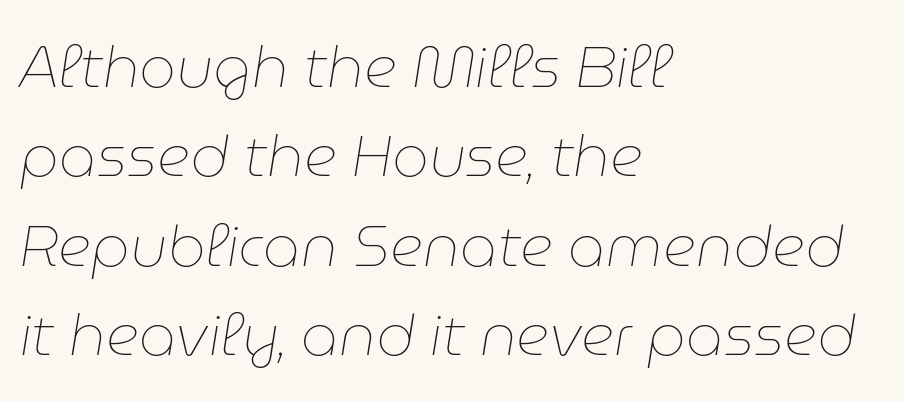
{"italic": "yes", "lean": "right", "slant_degrees": 9, "bold": "no", "weight": "thin", "width": "normal", "stroke_contrast": "low", "x_height": "medium", "monospaced": "no", "underline": "no", "align": "left", "line_spacing": "normal", "line_spacing_ratio": 1.54, "letter_spacing": "normal", "letter_spacing_em": 0.0, "glyph_px": 58}
